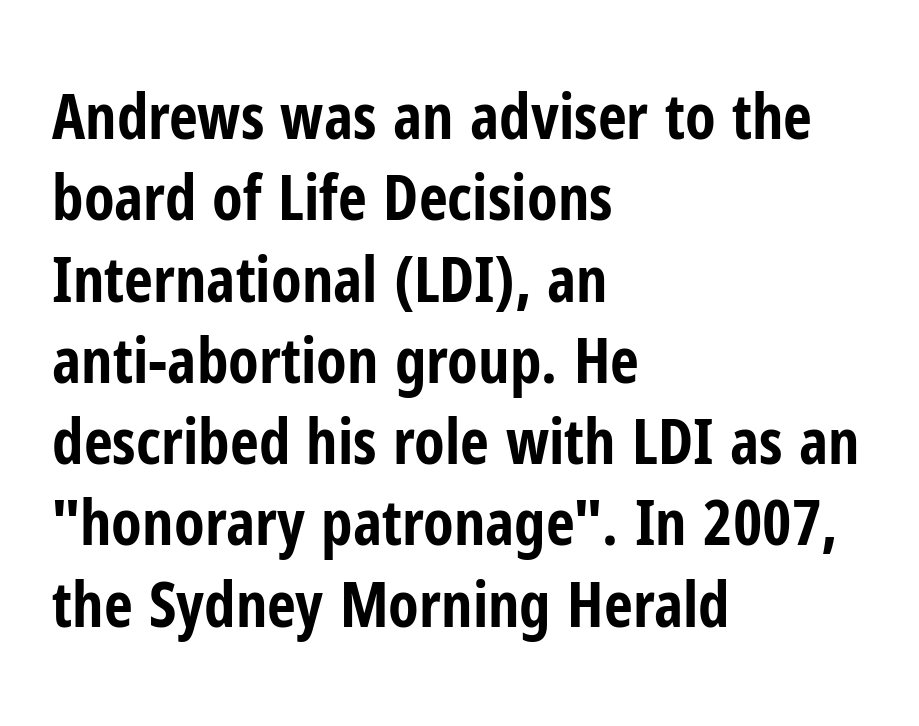
The image shows 63 px bold, condensed sans-serif type, upright; set left-aligned, normal line spacing (1.29x), normal letter spacing, not underlined; low stroke contrast and a medium x-height.
